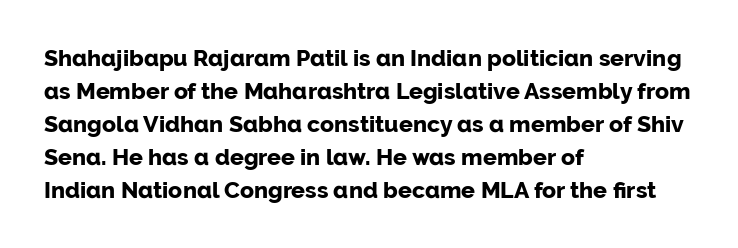
{"italic": "no", "bold": "yes", "underline": "no", "align": "left", "line_spacing": "normal", "line_spacing_ratio": 1.43, "letter_spacing": "normal", "letter_spacing_em": 0.0, "glyph_px": 23}
